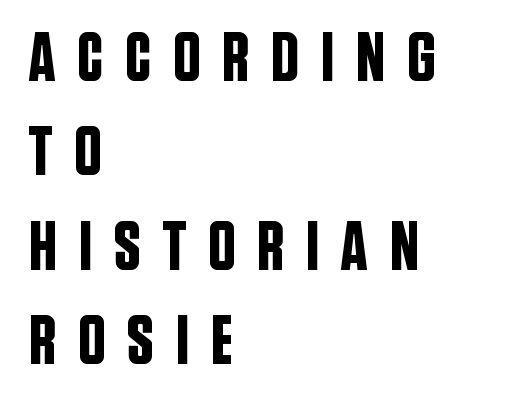
Compared with typical body copy, the letter spacing here is much looser. If you measured baseline to baseline, you'd find a middling distance. Each letter keeps its own natural width here, so spacing adapts to shape. The glyphs are unaccompanied by any horizontal stroke below them. No italicization has been applied; the sample stays upright.
